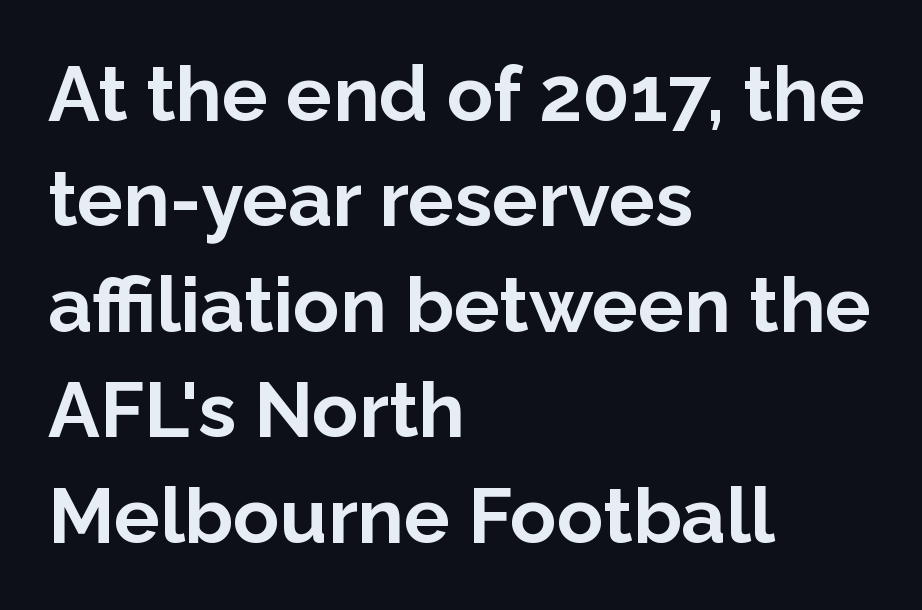
{"serif": "no", "italic": "no", "bold": "yes", "weight": "bold", "width": "normal", "stroke_contrast": "low", "x_height": "medium", "monospaced": "no", "underline": "no", "align": "left", "line_spacing": "normal", "line_spacing_ratio": 1.37, "letter_spacing": "normal", "letter_spacing_em": 0.0, "glyph_px": 77}
